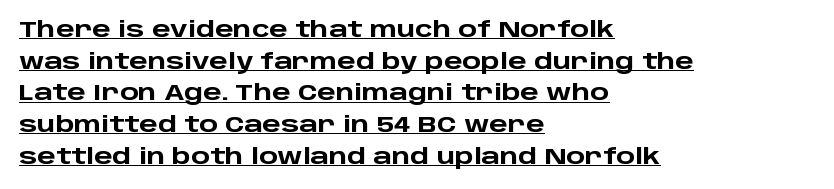
{"italic": "no", "bold": "yes", "underline": "yes", "align": "left", "line_spacing": "normal", "line_spacing_ratio": 1.44, "letter_spacing": "normal", "letter_spacing_em": 0.0, "glyph_px": 22}
